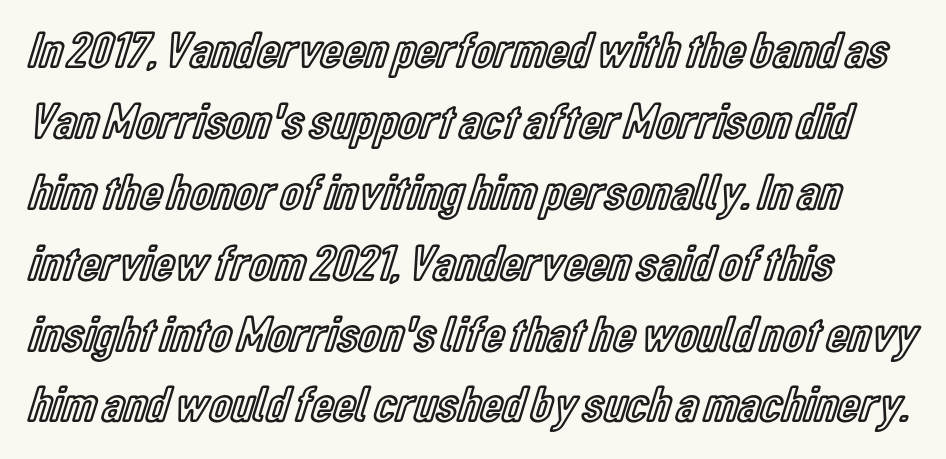
Q: Is the text italic (slanted)? A: Yes.
Q: Is the text underlined? A: No.
Q: Is the spacing between letters normal or unusually wide? A: Normal.
Q: Is the spacing between lines tight, normal or loose? A: Normal.
Q: Width (condensed, normal, or wide)? A: Condensed.
Q: x-height? A: Medium.
Q: Monospaced? A: No.
